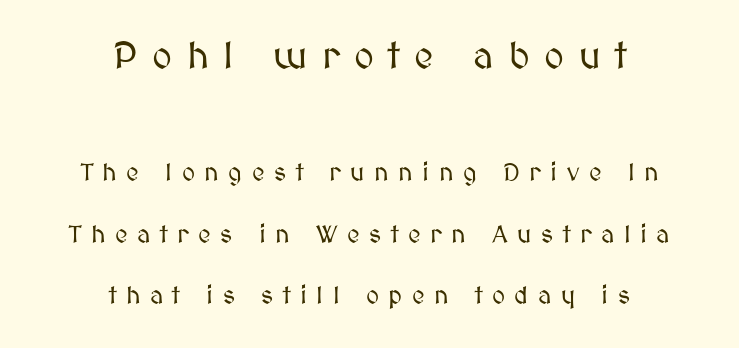
The image shows 38 px text type, upright; set centered, loose line spacing (2.45x), unusually wide letter spacing (+0.38 em), not underlined; the first (top) block is 1.52x larger; medium stroke contrast and a medium x-height.
